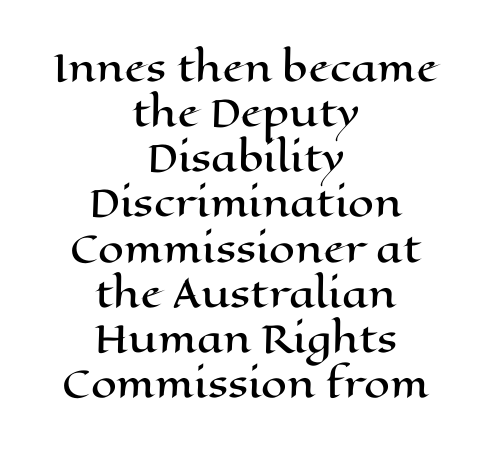
Q: Is the text italic (slanted)? A: No, it is upright.
Q: Is the text underlined? A: No.
Q: How is the paragraph aligned? A: Centered.
Q: Is the spacing between letters normal or unusually wide? A: Normal.
Q: Width (condensed, normal, or wide)? A: Wide.
Q: Stroke contrast? A: High.
Q: x-height? A: Medium.
Q: Monospaced? A: No.
